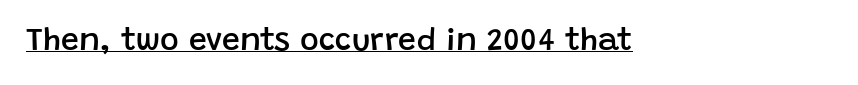
Q: Is the text bold? A: Semi-bold.
Q: Is the text italic (slanted)? A: No, it is upright.
Q: Is the typeface a serif or a sans-serif typeface? A: Sans-serif.
Q: Is the text underlined? A: Yes.
Q: Is the spacing between letters normal or unusually wide? A: Normal.
Q: Width (condensed, normal, or wide)? A: Normal.
Q: Stroke contrast? A: Low.
Q: x-height? A: Large.
Q: Monospaced? A: No.
